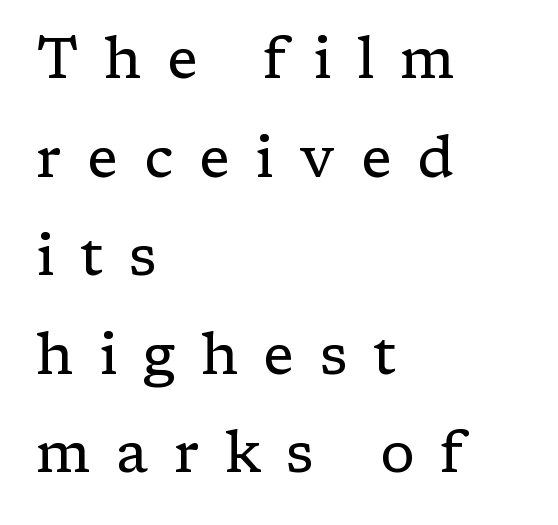
Words float on clear page, feet unadorned. Note the varied advance widths — an 'i' is clearly narrower than an 'm'. Inter-character spacing is expanded well beyond the font's built-in metrics. The text block is weighted toward the left margin, trailing off unevenly rightward.
